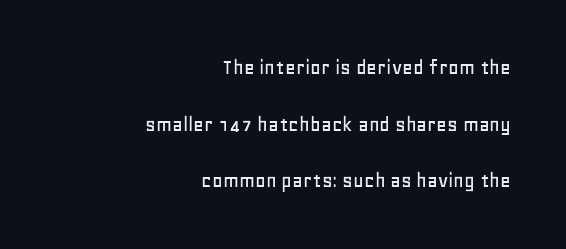
Whoever set this chose breathing room over compactness in the vertical rhythm. Tracking value appears to be zero — textbook default spacing. The letters stand upright; this is a roman face. The words here are not underlined. Line endings align vertically; line beginnings do not.
